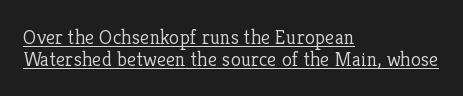
Q: Is the text bold? A: No.
Q: Is the text italic (slanted)? A: No, it is upright.
Q: Is the text underlined? A: Yes.
Q: How is the paragraph aligned? A: Left-aligned.
Q: Is the spacing between letters normal or unusually wide? A: Normal.
Q: Is the spacing between lines tight, normal or loose? A: Tight.
